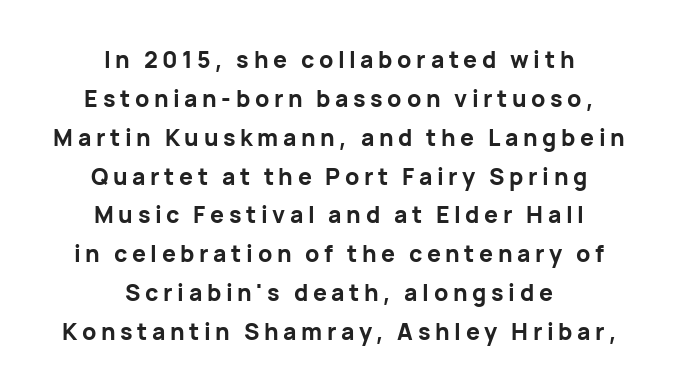
Centered paragraph, ragged on both sides. Observe the wide spacing: letters keep a clear distance from each other. Italic: no, the glyphs are upright roman. Students, this is bold: see how much ink each stroke carries. Leading matches the norm, producing a regular column.
